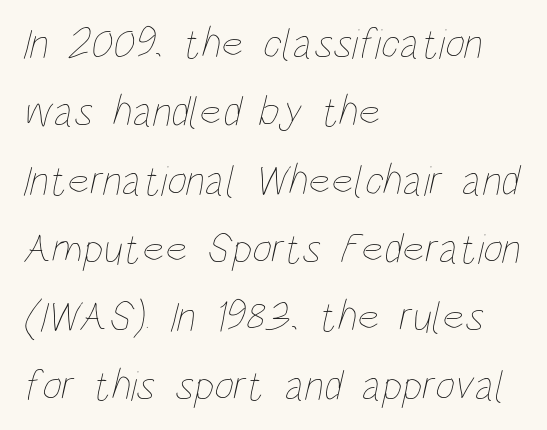
The image shows 43 px thin, condensed type; set left-aligned, normal line spacing (1.59x), normal letter spacing, not underlined; low stroke contrast and a large x-height.
